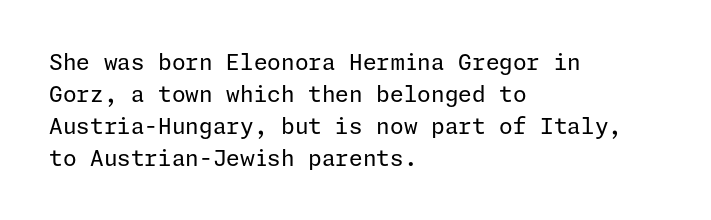
Q: Is the text bold? A: No.
Q: Is the text italic (slanted)? A: No, it is upright.
Q: Is the text underlined? A: No.
Q: How is the paragraph aligned? A: Left-aligned.
Q: Is the spacing between letters normal or unusually wide? A: Normal.
Q: Is the spacing between lines tight, normal or loose? A: Normal.
